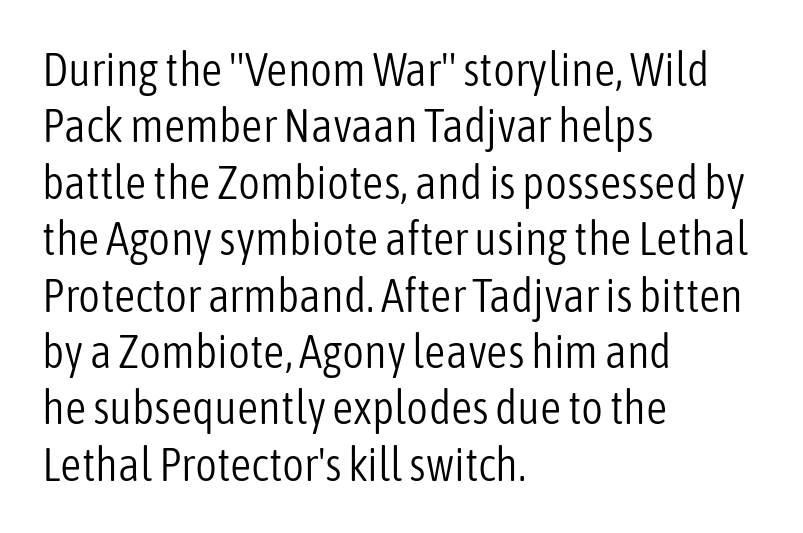
The image shows 47 px light, condensed sans-serif type, upright; set left-aligned, line spacing 1.2x, normal letter spacing, not underlined; low stroke contrast and a medium x-height.
